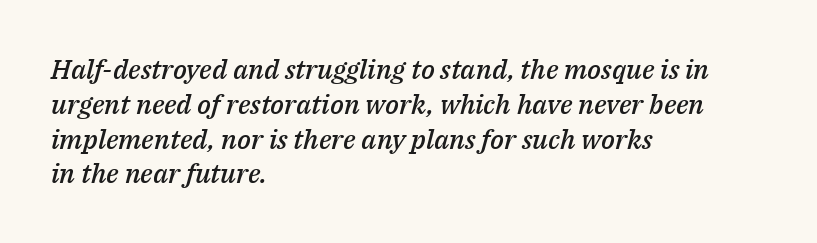
Between one letter and the next there's only the usual sliver of space. The text carries the slant typical of an italic or oblique font. If you drew a ruler down the left edge, every line would touch it. What weight is shown? A semibold, between regular and bold. Regular leading. Lines of text with bare space underneath.
